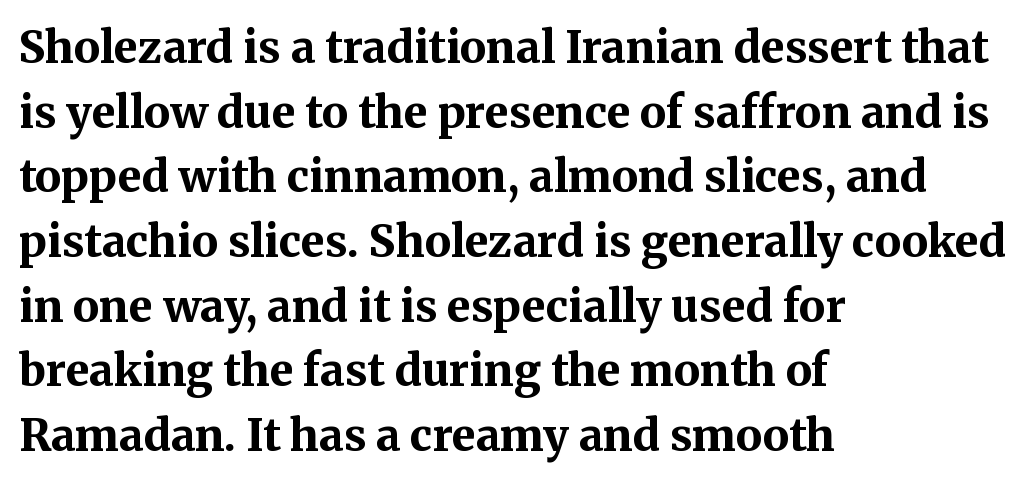
The image shows 44 px bold serif type, upright; set left-aligned, normal line spacing (1.47x), normal letter spacing, not underlined; medium stroke contrast and a medium x-height.
